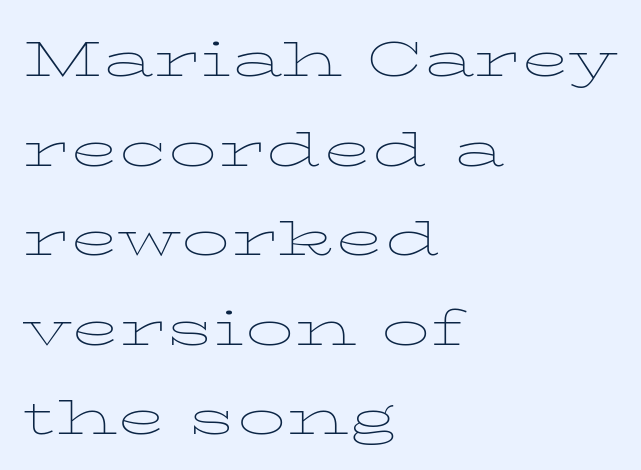
The image shows 64 px thin, wide type, upright; set left-aligned, normal line spacing (1.4x), normal letter spacing, not underlined; low stroke contrast and a medium x-height.
